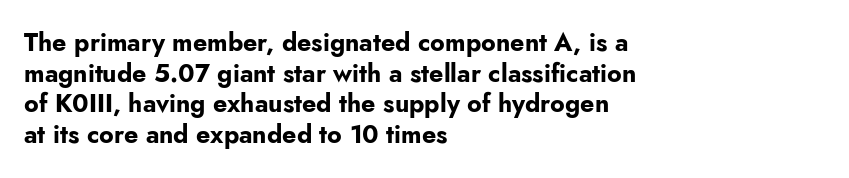
Q: Is the text bold? A: Yes.
Q: Is the text italic (slanted)? A: No, it is upright.
Q: Is the text underlined? A: No.
Q: How is the paragraph aligned? A: Left-aligned.
Q: Is the spacing between letters normal or unusually wide? A: Normal.
